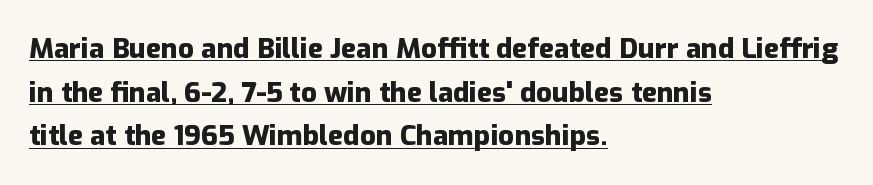
The image shows 28 px heavy sans-serif type, upright; set left-aligned, normal line spacing (1.56x), normal letter spacing, underlined; low stroke contrast and a medium x-height.
